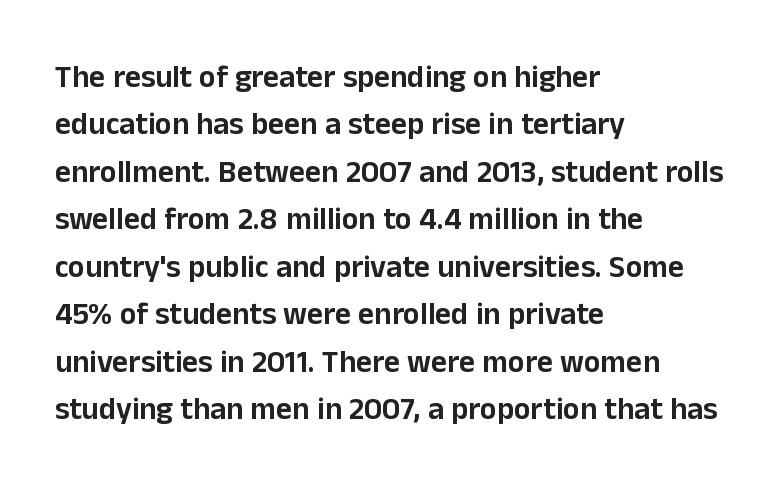
The image shows 31 px sans-serif type, upright; set left-aligned, normal line spacing (1.53x), normal letter spacing, not underlined; low stroke contrast and a medium x-height.
